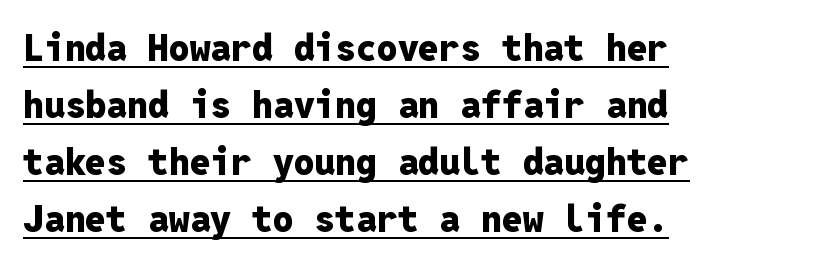
Q: Is the text bold? A: Yes.
Q: Is the text italic (slanted)? A: No, it is upright.
Q: Is the typeface a serif or a sans-serif typeface? A: Sans-serif.
Q: Is the text underlined? A: Yes.
Q: How is the paragraph aligned? A: Left-aligned.
Q: Is the spacing between letters normal or unusually wide? A: Normal.
Q: Is the spacing between lines tight, normal or loose? A: Normal.
Q: Width (condensed, normal, or wide)? A: Normal.
Q: Stroke contrast? A: Low.
Q: x-height? A: Medium.
Q: Monospaced? A: Yes.
